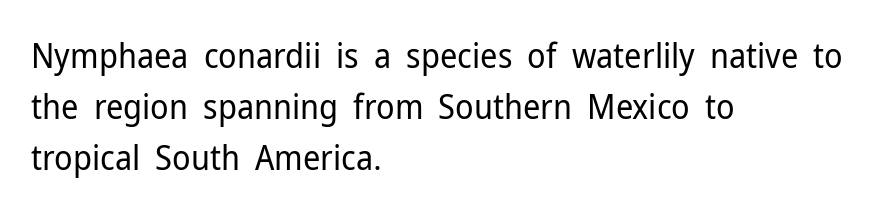
The image shows 34 px regular-weight sans-serif type, upright; set left-aligned, normal line spacing (1.5x), normal letter spacing, not underlined; low stroke contrast and a medium x-height.
